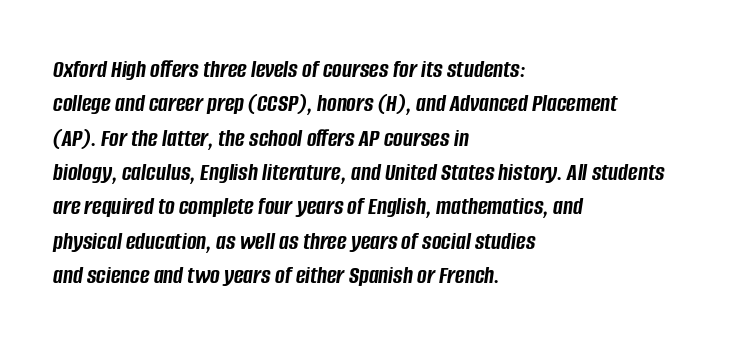
The rendering anchors every line to the left-hand side. Normally led — the rows are evenly, conventionally spaced. There's an unmistakable incline to the writing here. Nobody drew a line under any word here. Each glyph is drawn with heavy, bold strokes. Each word holds together tightly as a unit, with standard inter-letter gaps.
